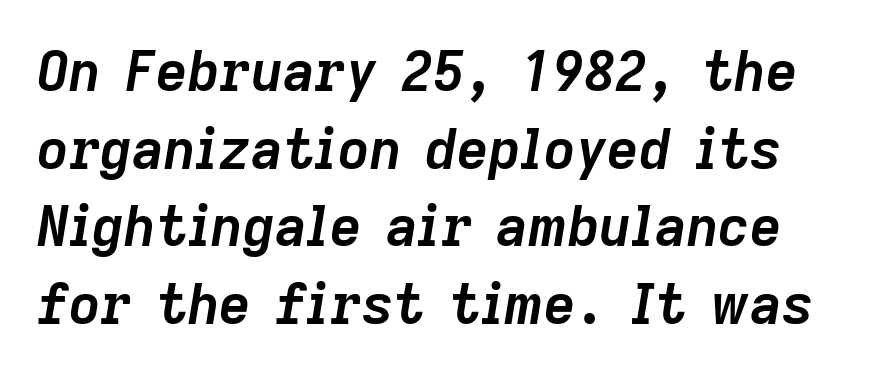
Q: Is the text bold? A: Yes.
Q: Is the text italic (slanted)? A: Yes, it leans right by about 9 degrees.
Q: Is the text underlined? A: No.
Q: Is the spacing between letters normal or unusually wide? A: Normal.
Q: Is the spacing between lines tight, normal or loose? A: Normal.
Q: Width (condensed, normal, or wide)? A: Normal.
Q: Stroke contrast? A: Low.
Q: x-height? A: Medium.
Q: Monospaced? A: No.
